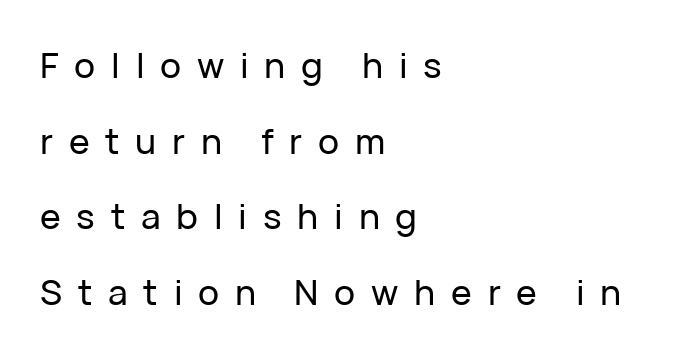
The image shows 35 px sans-serif type, upright; set left-aligned, loose line spacing (2.16x), unusually wide letter spacing (+0.45 em), not underlined; low stroke contrast and a medium x-height.
